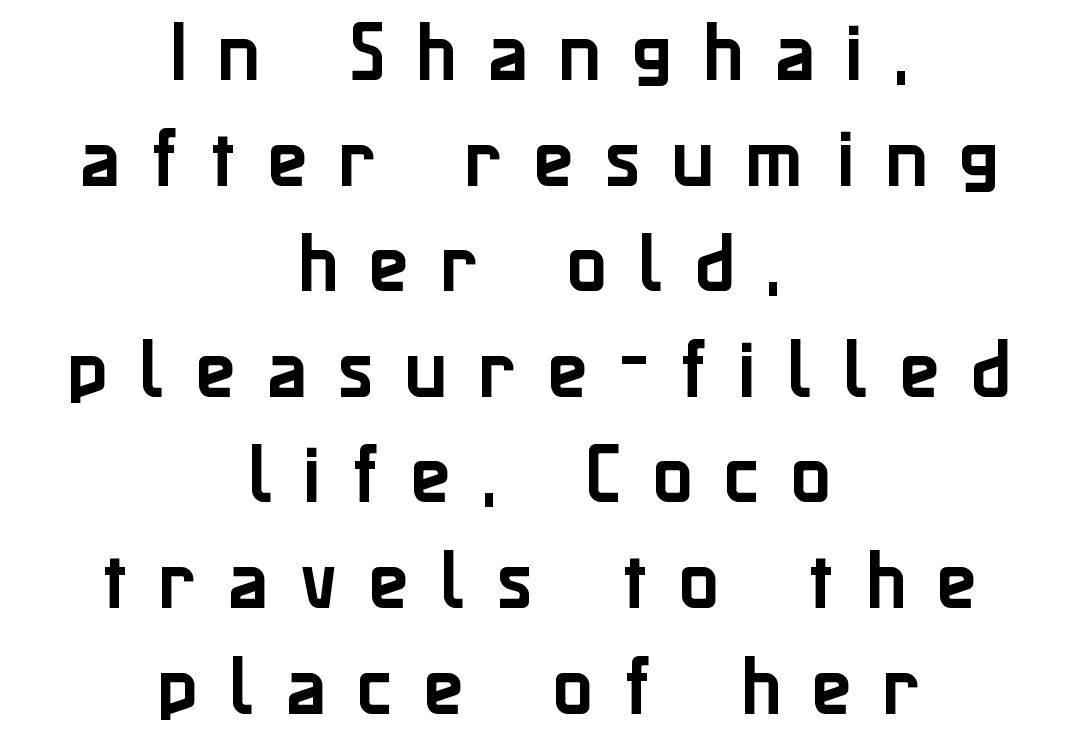
The image shows 66 px sans-serif type, upright; set centered, normal line spacing (1.6x), unusually wide letter spacing (+0.47 em), not underlined; low stroke contrast and a medium x-height.
